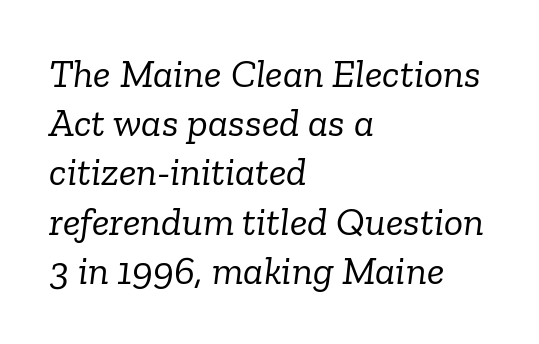
You could call the tracking neutral — neither tight nor loose. What kind of face is this? One with serifs. Character widths vary here, with narrow letters taking less room than wide ones. The lettering tilts uniformly, giving the passage an italic look. Caption: face not bold, strokes unweighted. If you drew a ruler down the left edge, every line would touch it.
